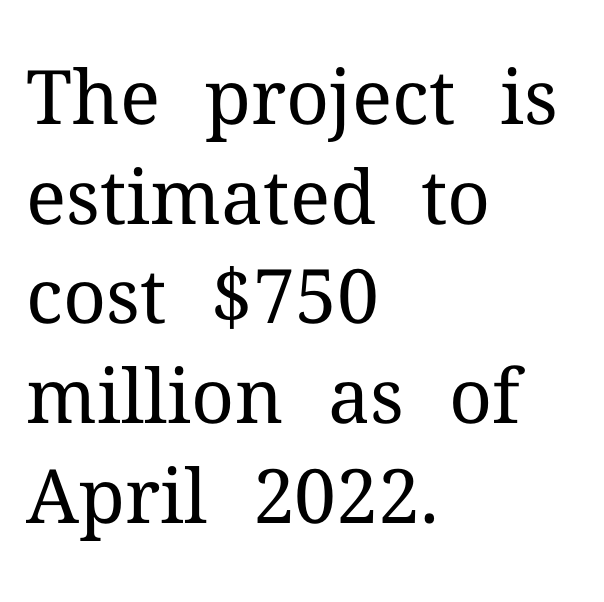
The image shows 75 px regular-weight serif type, upright; set left-aligned, normal line spacing (1.33x), normal letter spacing, not underlined; medium stroke contrast and a medium x-height.
